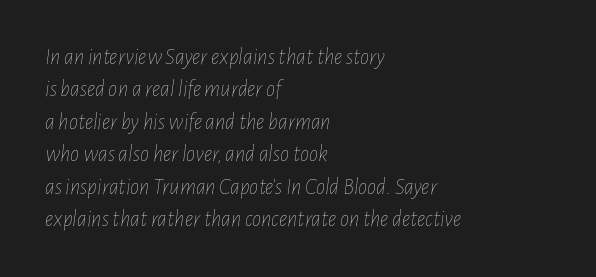
The image shows 23 px text type, italic (leaning right); set left-aligned, normal line spacing (1.41x), normal letter spacing, not underlined.
